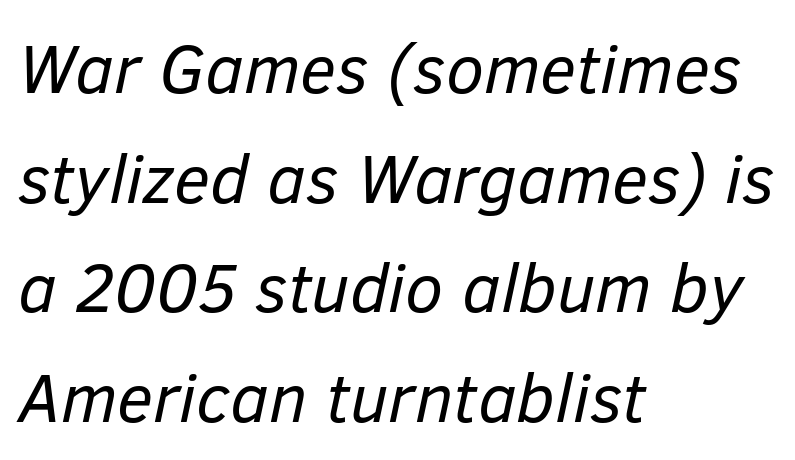
The image shows 69 px regular-weight type, italic (leaning right); set left-aligned, normal line spacing (1.59x), normal letter spacing, not underlined; low stroke contrast and a medium x-height.
